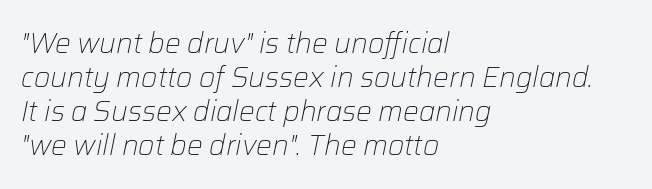
Looks like regular typesetting: each glyph gets only the width it needs. This rendering uses left alignment, leaving the right contour irregular. Rendered with sloped, italic letterforms. Words appear dense and cohesive because spacing is normal. The foot of each line stays bare and open.
